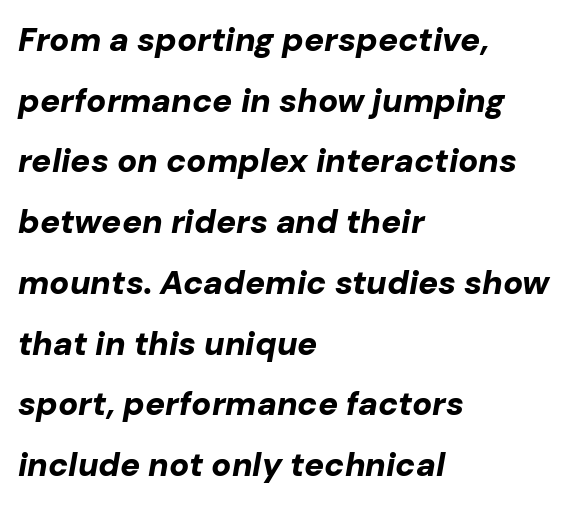
{"italic": "yes", "lean": "right", "slant_degrees": 10, "bold": "yes", "weight": "bold", "width": "normal", "stroke_contrast": "low", "x_height": "medium", "monospaced": "no", "underline": "no", "align": "left", "line_spacing_ratio": 1.84, "letter_spacing": "normal", "letter_spacing_em": 0.0, "glyph_px": 33}
